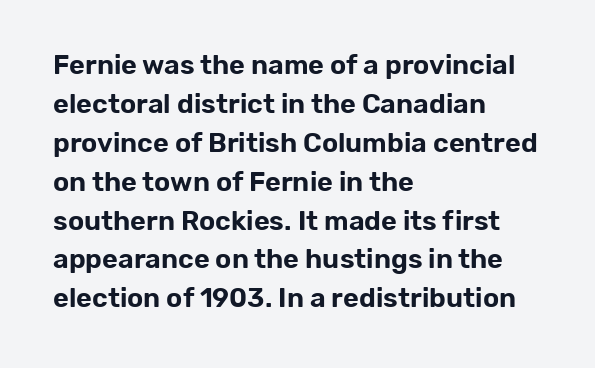
{"italic": "no", "underline": "no", "align": "left", "line_spacing": "normal", "line_spacing_ratio": 1.44, "letter_spacing": "normal", "letter_spacing_em": 0.0, "glyph_px": 27}
